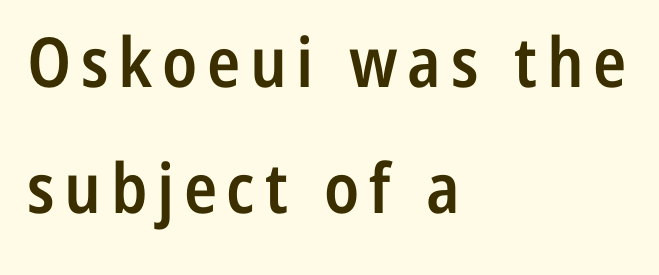
The image shows 69 px semibold, condensed sans-serif type, upright; set left-aligned, line spacing 1.83x, not underlined; low stroke contrast and a medium x-height.
